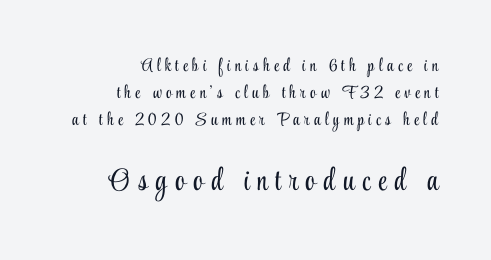
{"serif": "yes", "bold": "no", "weight": "light", "width": "condensed", "stroke_contrast": "low", "x_height": "small", "monospaced": "no", "underline": "no", "align": "right", "line_spacing": "normal", "line_spacing_ratio": 1.5, "letter_spacing": "wide", "letter_spacing_em": 0.25, "larger_block": "second", "size_ratio": 1.72, "glyph_px": 31}
